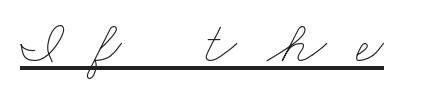
The image shows 61 px thin, wide type; set unusually wide letter spacing (+0.49 em), underlined; low stroke contrast and a small x-height.
